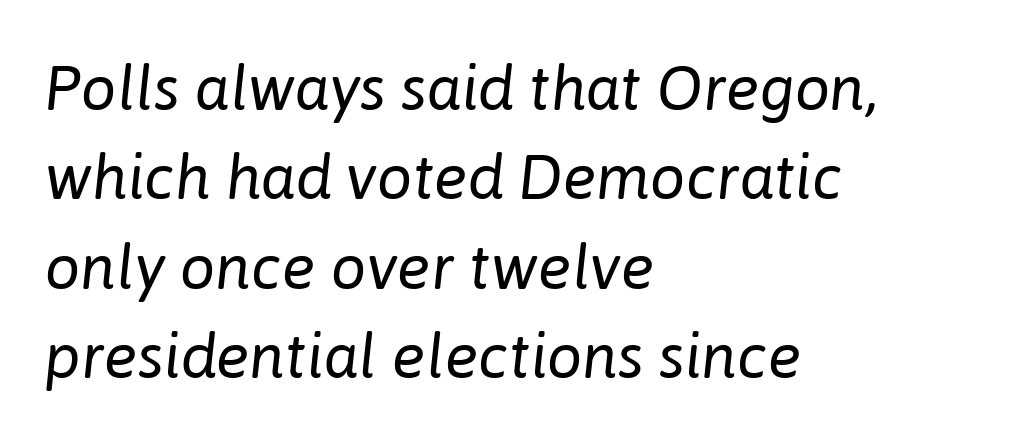
A bare baseline throughout the passage. The letters look calm and open, with moderate or lighter stems. The letters advance in unequal steps, a hallmark of proportional type. An italicized treatment has been applied to the whole sample.
